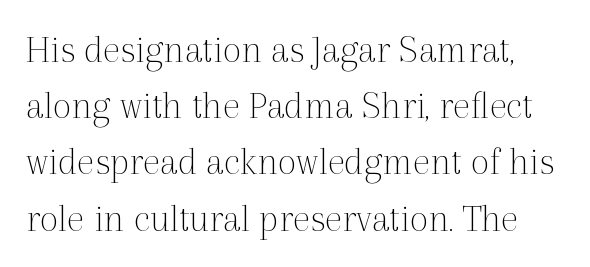
{"serif": "yes", "italic": "no", "bold": "no", "weight": "thin", "width": "normal", "x_height": "medium", "monospaced": "no", "underline": "no", "line_spacing": "normal", "line_spacing_ratio": 1.37, "letter_spacing": "normal", "letter_spacing_em": 0.0, "glyph_px": 41}
